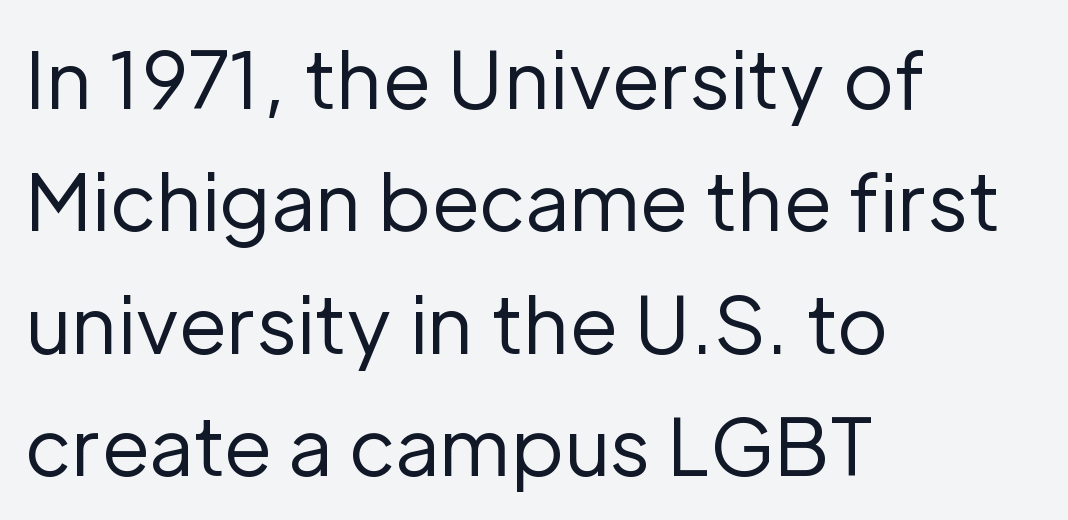
The passage shown is typed in a proportional face where columns would drift. Layout note: lines flush left. The designer went with a sans here, leaving each stem footless. The line-height multiplier appears to be the usual default.
